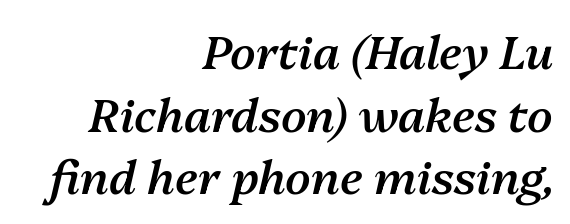
Q: Is the text bold? A: Semi-bold.
Q: Is the text italic (slanted)? A: Yes, it leans right by about 13 degrees.
Q: Is the text underlined? A: No.
Q: How is the paragraph aligned? A: Right-aligned.
Q: Is the spacing between letters normal or unusually wide? A: Normal.
Q: Is the spacing between lines tight, normal or loose? A: Normal.
Q: Width (condensed, normal, or wide)? A: Normal.
Q: Stroke contrast? A: Medium.
Q: x-height? A: Medium.
Q: Monospaced? A: No.
